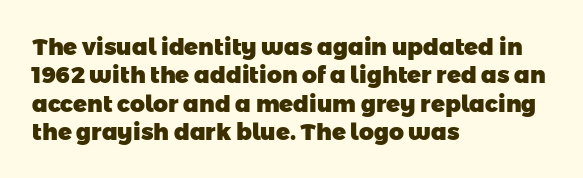
Q: Is the text bold? A: Yes.
Q: Is the text underlined? A: No.
Q: How is the paragraph aligned? A: Left-aligned.
Q: Is the spacing between letters normal or unusually wide? A: Normal.
